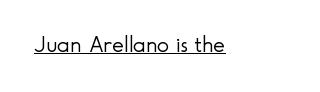
Students, observe the line beneath the letters — that is underlining. You can tell it's not italic because the verticals are truly vertical. Stems here are at most as thick as an everyday book face. Between one letter and the next there's only the usual sliver of space.
